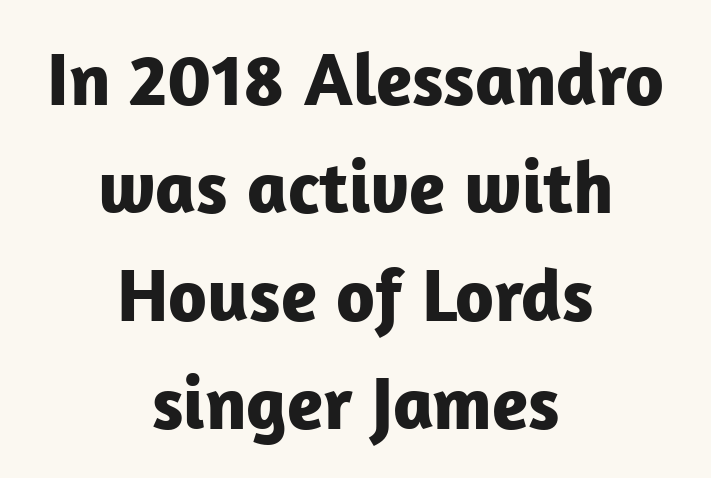
{"serif": "no", "italic": "no", "bold": "yes", "weight": "bold", "width": "normal", "stroke_contrast": "low", "x_height": "medium", "monospaced": "no", "underline": "no", "align": "center", "line_spacing": "normal", "line_spacing_ratio": 1.44, "letter_spacing": "normal", "letter_spacing_em": 0.0, "glyph_px": 75}
